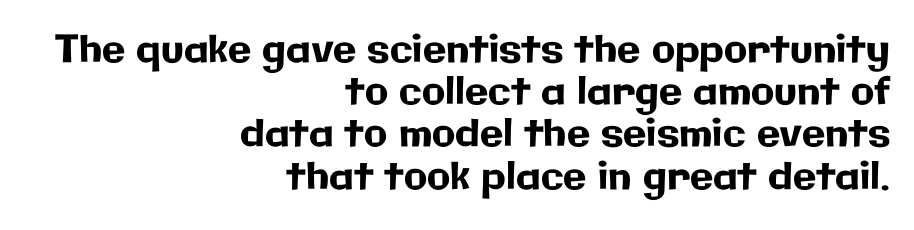
Q: Is the text italic (slanted)? A: No, it is upright.
Q: Is the typeface a serif or a sans-serif typeface? A: Sans-serif.
Q: Is the text underlined? A: No.
Q: How is the paragraph aligned? A: Right-aligned.
Q: Is the spacing between letters normal or unusually wide? A: Normal.
Q: Is the spacing between lines tight, normal or loose? A: Tight.
Q: Width (condensed, normal, or wide)? A: Normal.
Q: Stroke contrast? A: Low.
Q: x-height? A: Medium.
Q: Monospaced? A: No.
